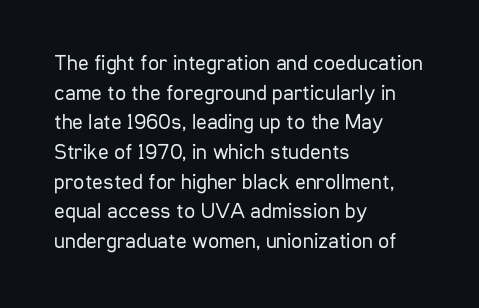
{"italic": "no", "bold": "no", "underline": "no", "align": "left", "line_spacing": "normal", "line_spacing_ratio": 1.35, "letter_spacing": "normal", "letter_spacing_em": 0.0, "glyph_px": 22}
